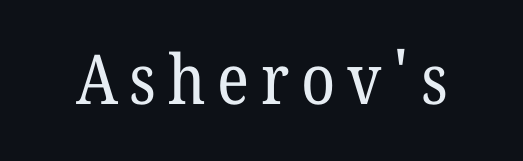
{"serif": "yes", "italic": "no", "bold": "no", "weight": "regular", "width": "normal", "stroke_contrast": "low", "x_height": "medium", "monospaced": "no", "underline": "no", "glyph_px": 69}
